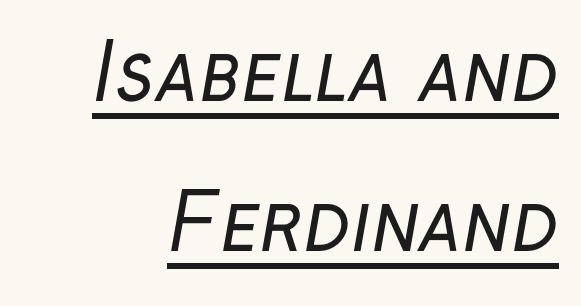
{"serif": "no", "bold": "no", "weight": "regular", "width": "normal", "stroke_contrast": "low", "x_height": "medium", "monospaced": "no", "underline": "yes", "line_spacing": "loose", "line_spacing_ratio": 1.92, "letter_spacing": "normal", "letter_spacing_em": 0.0, "glyph_px": 78}
